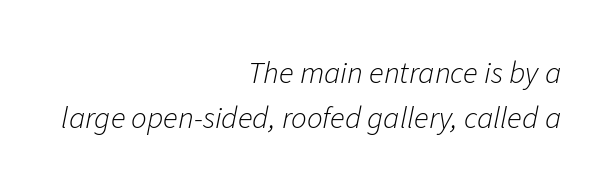
{"italic": "yes", "lean": "right", "slant_degrees": 11, "bold": "no", "weight": "light", "width": "normal", "stroke_contrast": "low", "x_height": "medium", "monospaced": "no", "underline": "no", "align": "right", "line_spacing": "normal", "line_spacing_ratio": 1.45, "letter_spacing": "normal", "letter_spacing_em": 0.0, "glyph_px": 31}
